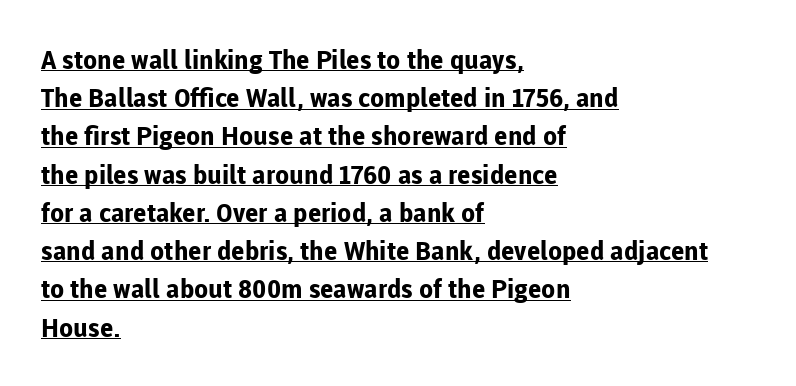
The image shows 26 px bold type, upright; set left-aligned, normal line spacing (1.47x), normal letter spacing, underlined.
